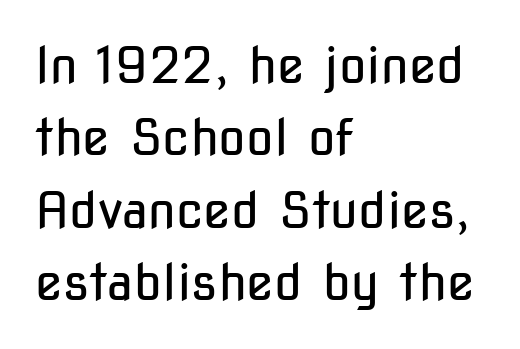
A classic flush-left, rag-right setting is used for this passage. Does the type have serifs? No, each stem ends abruptly. Unbolded letterforms with no extra heft. Short note: letters normally spaced. Students, observe: this is what conventionally led text looks like.
